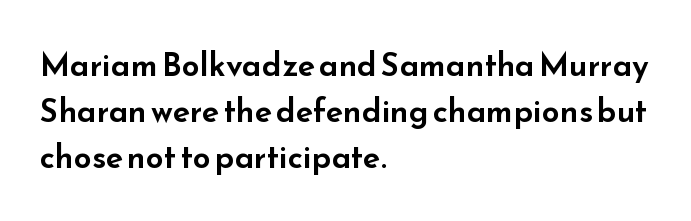
Q: Is the text italic (slanted)? A: No, it is upright.
Q: Is the typeface a serif or a sans-serif typeface? A: Sans-serif.
Q: Is the text underlined? A: No.
Q: How is the paragraph aligned? A: Left-aligned.
Q: Is the spacing between letters normal or unusually wide? A: Normal.
Q: Is the spacing between lines tight, normal or loose? A: Normal.
Q: Width (condensed, normal, or wide)? A: Wide.
Q: Stroke contrast? A: Low.
Q: x-height? A: Small.
Q: Monospaced? A: No.
